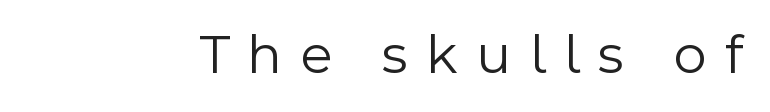
Q: Is the text bold? A: No.
Q: Is the text italic (slanted)? A: No, it is upright.
Q: Is the typeface a serif or a sans-serif typeface? A: Sans-serif.
Q: Is the text underlined? A: No.
Q: Is the spacing between letters normal or unusually wide? A: Unusually wide.
Q: Width (condensed, normal, or wide)? A: Normal.
Q: x-height? A: Medium.
Q: Monospaced? A: No.
